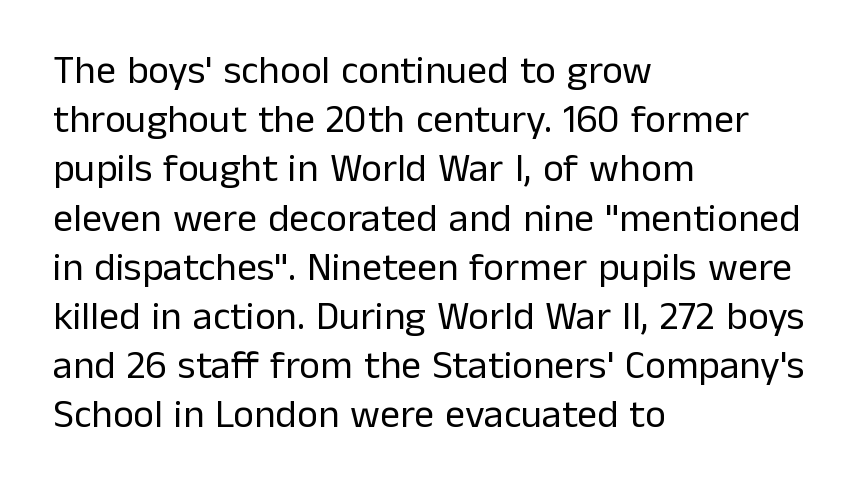
{"serif": "no", "italic": "no", "bold": "no", "weight": "regular", "width": "normal", "stroke_contrast": "low", "x_height": "medium", "monospaced": "no", "underline": "no", "align": "left", "line_spacing_ratio": 1.23, "letter_spacing": "normal", "letter_spacing_em": 0.0, "glyph_px": 40}
